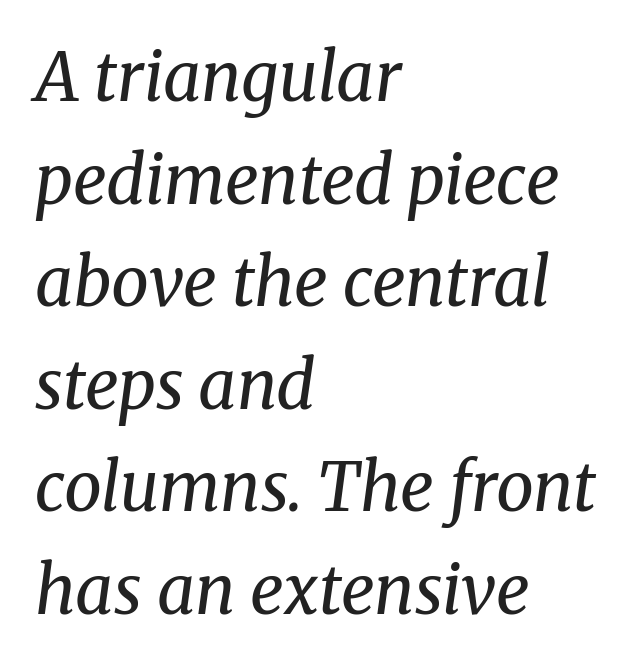
Q: Is the text bold? A: No.
Q: Is the text italic (slanted)? A: Yes, it leans right by about 8 degrees.
Q: Is the typeface a serif or a sans-serif typeface? A: Serif.
Q: Is the text underlined? A: No.
Q: How is the paragraph aligned? A: Left-aligned.
Q: Is the spacing between letters normal or unusually wide? A: Normal.
Q: Is the spacing between lines tight, normal or loose? A: Normal.
Q: Width (condensed, normal, or wide)? A: Normal.
Q: Stroke contrast? A: Medium.
Q: x-height? A: Medium.
Q: Monospaced? A: No.
